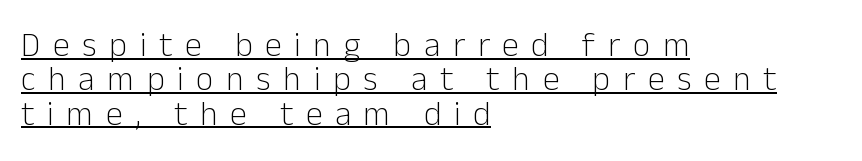
Q: Is the text bold? A: No.
Q: Is the text italic (slanted)? A: No, it is upright.
Q: Is the typeface a serif or a sans-serif typeface? A: Sans-serif.
Q: Is the text underlined? A: Yes.
Q: How is the paragraph aligned? A: Left-aligned.
Q: Is the spacing between letters normal or unusually wide? A: Unusually wide.
Q: Is the spacing between lines tight, normal or loose? A: Tight.
Q: Width (condensed, normal, or wide)? A: Normal.
Q: Stroke contrast? A: Low.
Q: x-height? A: Medium.
Q: Monospaced? A: No.
